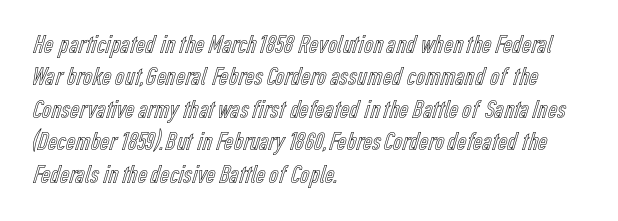
Q: Is the text italic (slanted)? A: Yes.
Q: Is the text underlined? A: No.
Q: How is the paragraph aligned? A: Left-aligned.
Q: Is the spacing between letters normal or unusually wide? A: Normal.
Q: Is the spacing between lines tight, normal or loose? A: Normal.
